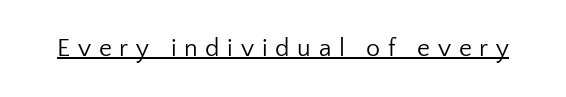
{"italic": "no", "bold": "no", "underline": "yes", "letter_spacing": "wide", "letter_spacing_em": 0.31, "glyph_px": 25}
